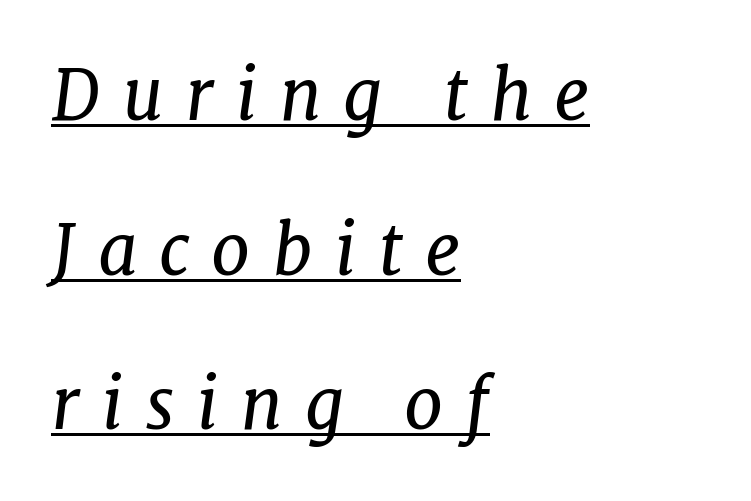
A rule runs beneath these lines of type. A classic flush-left, rag-right setting is used for this passage. Weight: regular or lighter. Check where the strokes stop: tiny serifs finish them off. Is the type slanted? Yes — the strokes lean at a clear angle.
